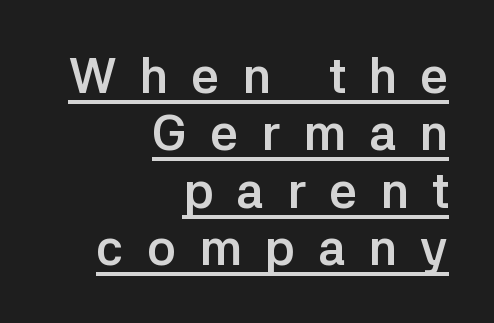
The image shows 49 px semibold sans-serif type, upright; set right-aligned, line spacing 1.17x, unusually wide letter spacing (+0.47 em), underlined; low stroke contrast and a medium x-height.
